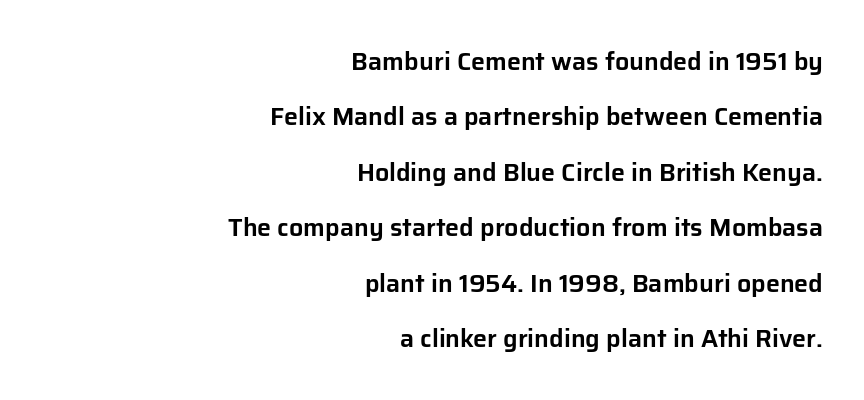
The image shows 25 px text type, upright; set right-aligned, loose line spacing (2.22x), normal letter spacing, not underlined.
